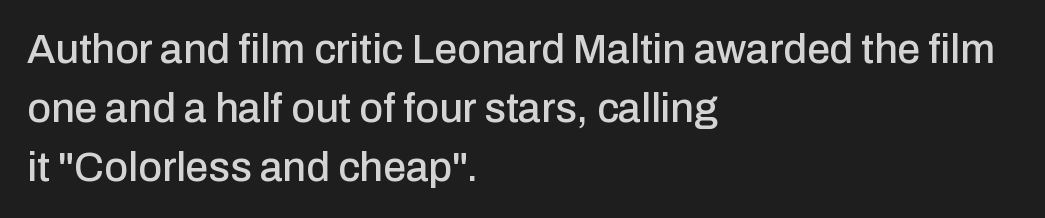
{"serif": "no", "italic": "no", "width": "normal", "stroke_contrast": "low", "x_height": "medium", "monospaced": "no", "underline": "no", "align": "left", "line_spacing": "normal", "line_spacing_ratio": 1.44, "letter_spacing": "normal", "letter_spacing_em": 0.0, "glyph_px": 41}
